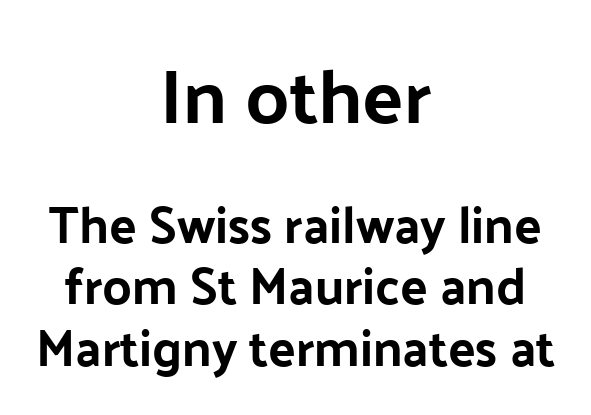
{"serif": "no", "italic": "no", "width": "normal", "stroke_contrast": "low", "x_height": "medium", "monospaced": "no", "underline": "no", "align": "center", "line_spacing_ratio": 1.21, "letter_spacing": "normal", "letter_spacing_em": 0.0, "larger_block": "first", "size_ratio": 1.49, "glyph_px": 76}
